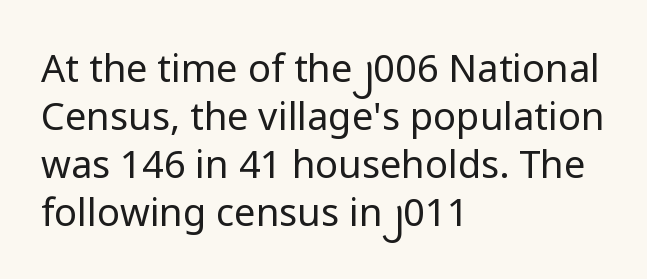
The image shows 38 px regular-weight sans-serif type, upright; set left-aligned, normal line spacing (1.26x), normal letter spacing, not underlined; low stroke contrast and a medium x-height.
